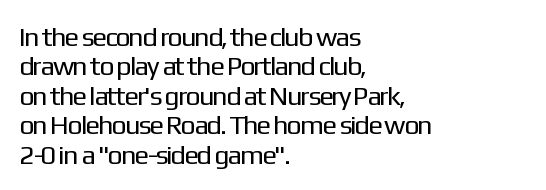
Q: Is the text bold? A: No.
Q: Is the text italic (slanted)? A: No, it is upright.
Q: Is the text underlined? A: No.
Q: How is the paragraph aligned? A: Left-aligned.
Q: Is the spacing between letters normal or unusually wide? A: Normal.
Q: Is the spacing between lines tight, normal or loose? A: Tight.
